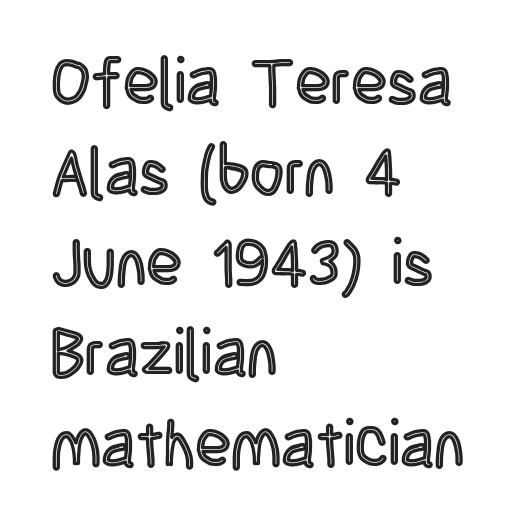
Q: Is the text italic (slanted)? A: No, it is upright.
Q: Is the text underlined? A: No.
Q: How is the paragraph aligned? A: Left-aligned.
Q: Is the spacing between letters normal or unusually wide? A: Normal.
Q: Is the spacing between lines tight, normal or loose? A: Normal.
Q: Width (condensed, normal, or wide)? A: Condensed.
Q: x-height? A: Large.
Q: Monospaced? A: No.
